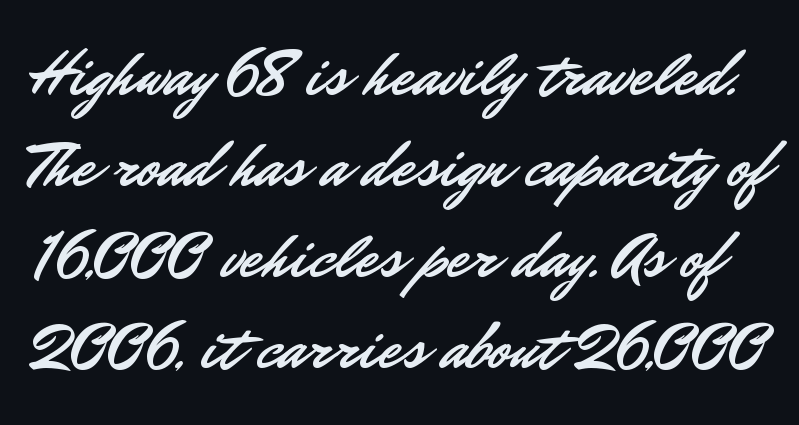
Q: Is the text italic (slanted)? A: Yes.
Q: Is the typeface a serif or a sans-serif typeface? A: Sans-serif.
Q: Is the text underlined? A: No.
Q: Is the spacing between letters normal or unusually wide? A: Normal.
Q: Is the spacing between lines tight, normal or loose? A: Normal.
Q: Width (condensed, normal, or wide)? A: Normal.
Q: Stroke contrast? A: Low.
Q: x-height? A: Small.
Q: Monospaced? A: No.
